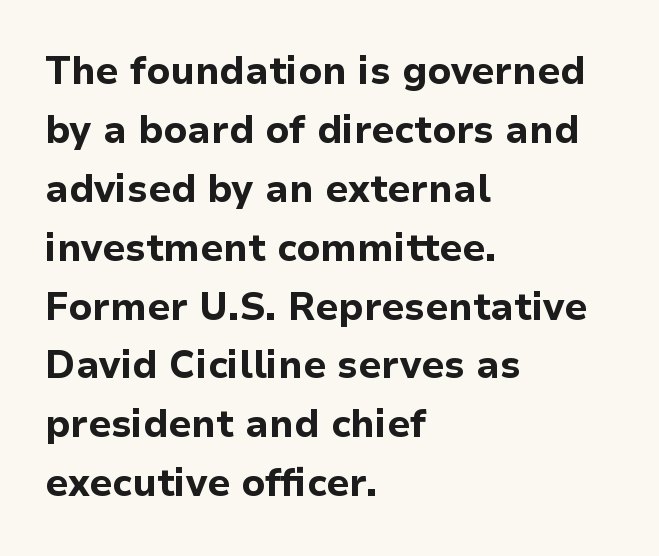
Strong, thick strokes mark this as bold type. Summary of vertical rhythm: regular, with standard interline spacing. Tall strokes in this sample are plumb rather than angled. Serif or sans? Sans — the stroke terminals are bare. Left-aligned paragraph, ragged on the right. The rendering uses natural spacing where letterforms have individual widths.
